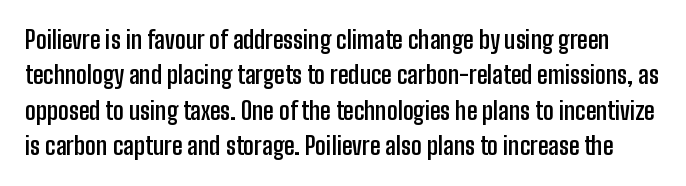
{"italic": "no", "bold": "yes", "underline": "no", "line_spacing": "normal", "line_spacing_ratio": 1.47, "letter_spacing": "normal", "letter_spacing_em": 0.0, "glyph_px": 24}
